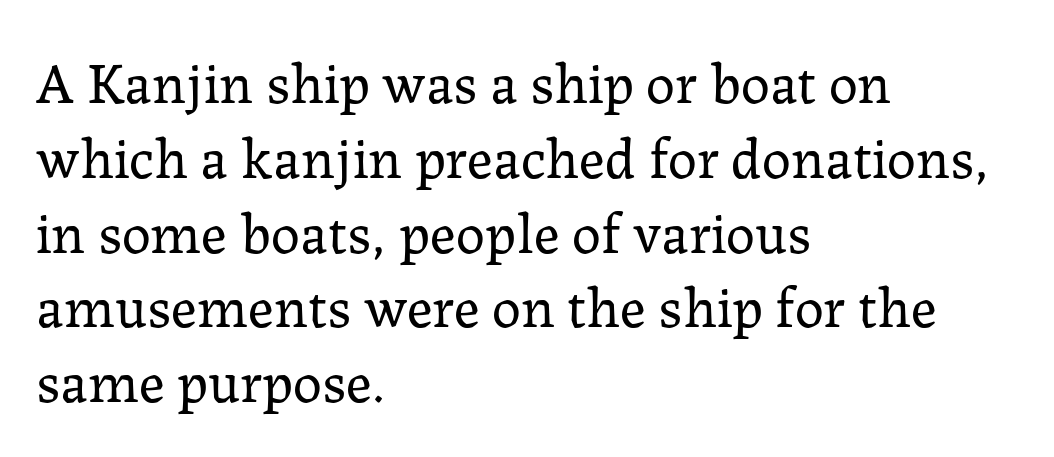
Italic? Not at all — the glyphs are vertical. Is this a sans? No — the strokes have serifs. Honestly, the letter spacing is just normal — you wouldn't notice it. Words float on clear page, feet unadorned.
